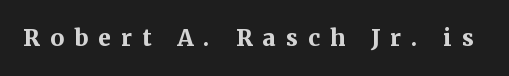
{"italic": "no", "bold": "yes", "underline": "no", "letter_spacing": "wide", "letter_spacing_em": 0.44, "glyph_px": 23}
